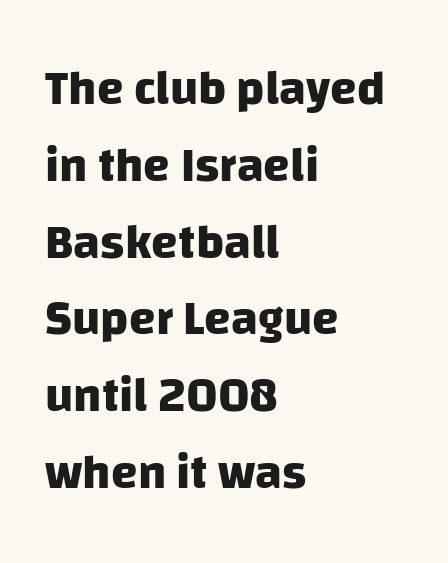
The image shows 48 px heavy sans-serif type; set left-aligned, normal line spacing (1.6x), normal letter spacing, not underlined; low stroke contrast and a large x-height.
